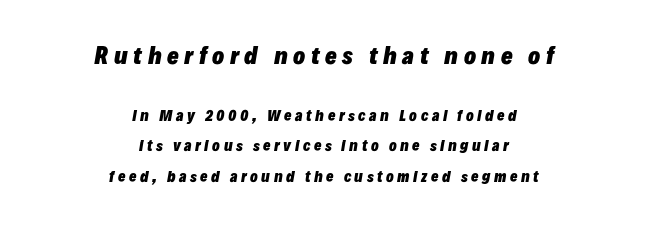
{"italic": "yes", "lean": "right", "slant_degrees": 10, "bold": "yes", "underline": "no", "align": "center", "line_spacing": "loose", "line_spacing_ratio": 2.16, "letter_spacing": "wide", "letter_spacing_em": 0.25, "larger_block": "first", "size_ratio": 1.57, "glyph_px": 22}
